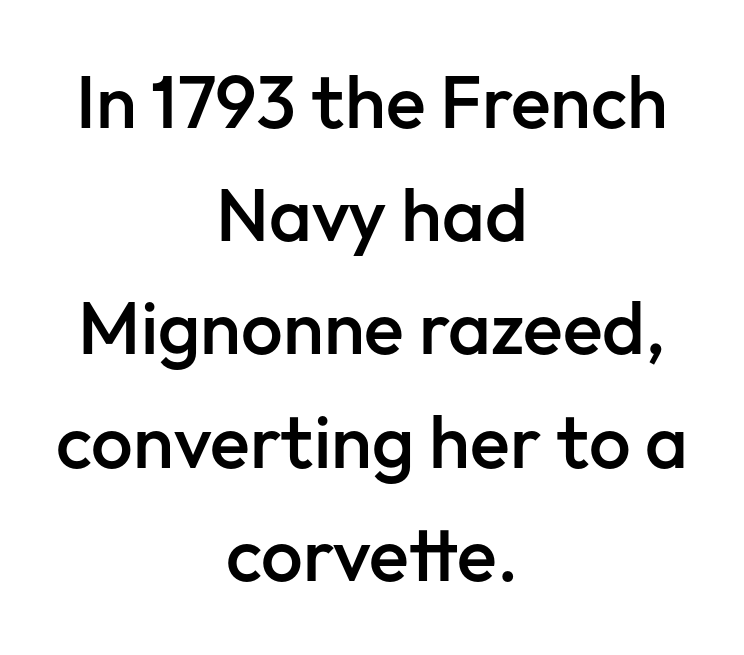
Q: Is the text bold? A: Semi-bold.
Q: Is the text italic (slanted)? A: No, it is upright.
Q: Is the typeface a serif or a sans-serif typeface? A: Sans-serif.
Q: Is the text underlined? A: No.
Q: How is the paragraph aligned? A: Centered.
Q: Is the spacing between letters normal or unusually wide? A: Normal.
Q: Is the spacing between lines tight, normal or loose? A: Normal.
Q: Width (condensed, normal, or wide)? A: Normal.
Q: Stroke contrast? A: Low.
Q: x-height? A: Medium.
Q: Monospaced? A: No.
